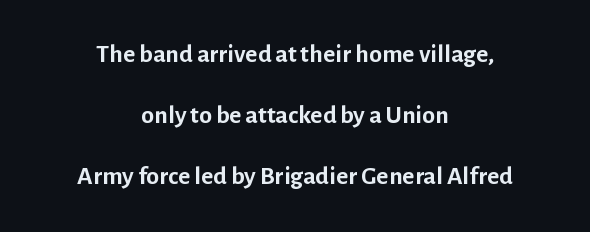
The image shows 26 px bold type, upright; set centered, loose line spacing (2.35x), normal letter spacing, not underlined.
